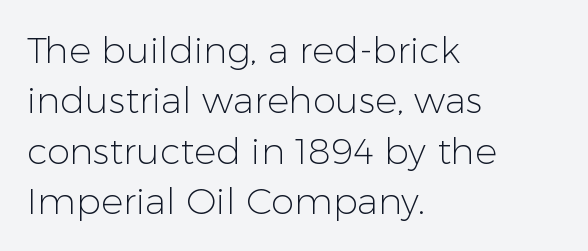
Q: Is the text bold? A: No.
Q: Is the text italic (slanted)? A: No, it is upright.
Q: Is the typeface a serif or a sans-serif typeface? A: Sans-serif.
Q: Is the text underlined? A: No.
Q: How is the paragraph aligned? A: Left-aligned.
Q: Is the spacing between letters normal or unusually wide? A: Normal.
Q: Is the spacing between lines tight, normal or loose? A: Normal.
Q: Width (condensed, normal, or wide)? A: Normal.
Q: Stroke contrast? A: Low.
Q: x-height? A: Medium.
Q: Monospaced? A: No.
